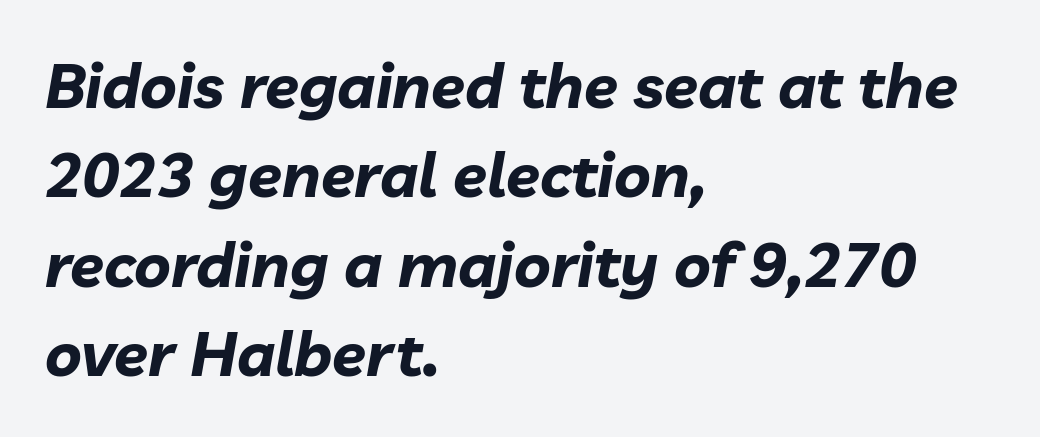
The image shows 62 px bold type, italic (leaning right); set left-aligned, normal line spacing (1.44x), normal letter spacing, not underlined; low stroke contrast and a medium x-height.
